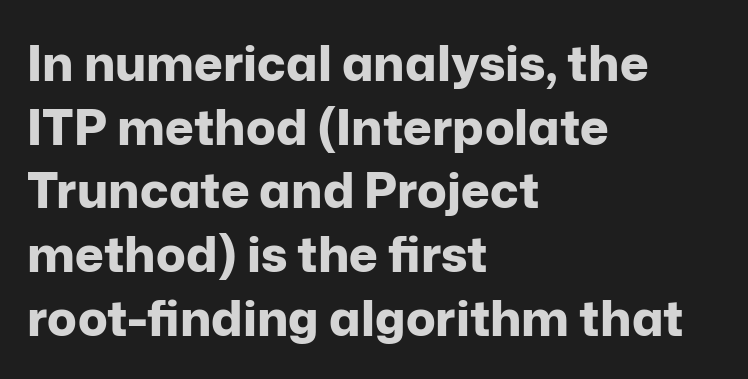
Q: Is the text bold? A: Yes.
Q: Is the text italic (slanted)? A: No, it is upright.
Q: Is the typeface a serif or a sans-serif typeface? A: Sans-serif.
Q: Is the text underlined? A: No.
Q: How is the paragraph aligned? A: Left-aligned.
Q: Is the spacing between letters normal or unusually wide? A: Normal.
Q: Is the spacing between lines tight, normal or loose? A: Normal.
Q: Width (condensed, normal, or wide)? A: Normal.
Q: Stroke contrast? A: Low.
Q: x-height? A: Medium.
Q: Monospaced? A: No.
